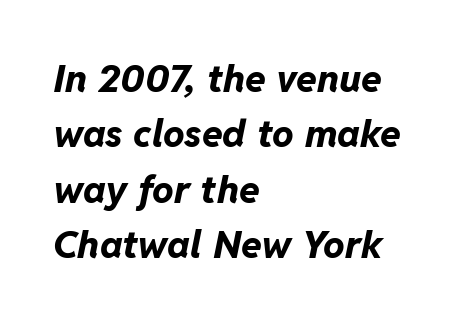
Leading: standard. This sample has the flowing, uneven cadence of proportional lettering. I'd describe the lettering as bold — thick and assertive. These lines are set flush left with a ragged right edge.
